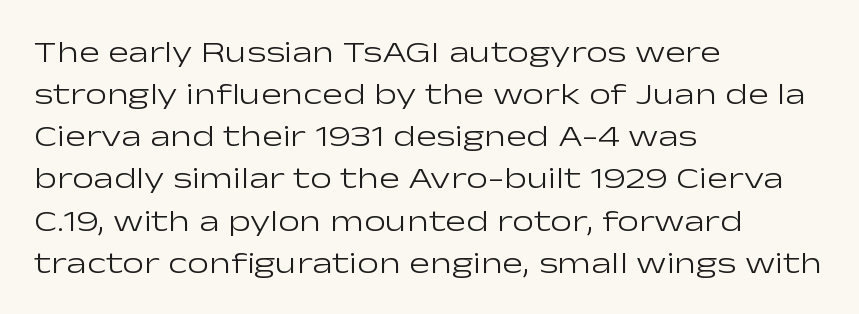
{"serif": "no", "italic": "no", "bold": "no", "weight": "light", "width": "wide", "stroke_contrast": "low", "x_height": "medium", "monospaced": "no", "underline": "no", "align": "left", "line_spacing": "normal", "line_spacing_ratio": 1.36, "letter_spacing": "normal", "letter_spacing_em": 0.0, "glyph_px": 31}
